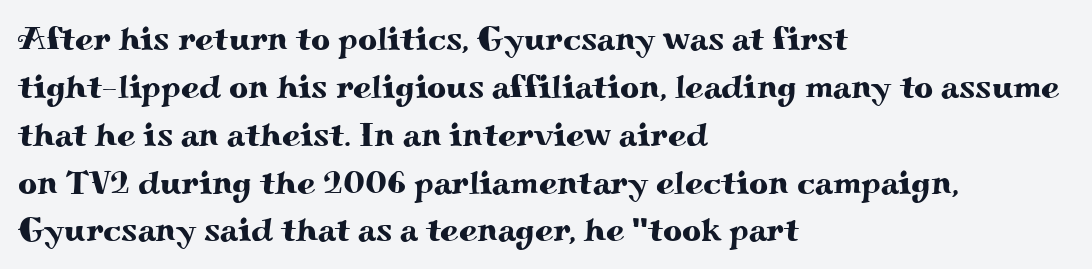
{"serif": "yes", "italic": "no", "width": "wide", "stroke_contrast": "medium", "x_height": "small", "monospaced": "no", "underline": "no", "align": "left", "line_spacing": "normal", "line_spacing_ratio": 1.45, "letter_spacing": "normal", "letter_spacing_em": 0.0, "glyph_px": 33}
